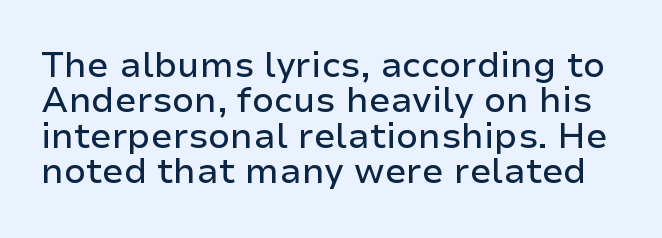
{"serif": "no", "italic": "no", "width": "normal", "stroke_contrast": "low", "x_height": "medium", "monospaced": "no", "underline": "no", "line_spacing": "tight", "line_spacing_ratio": 1.01, "letter_spacing": "normal", "letter_spacing_em": 0.0, "glyph_px": 35}
